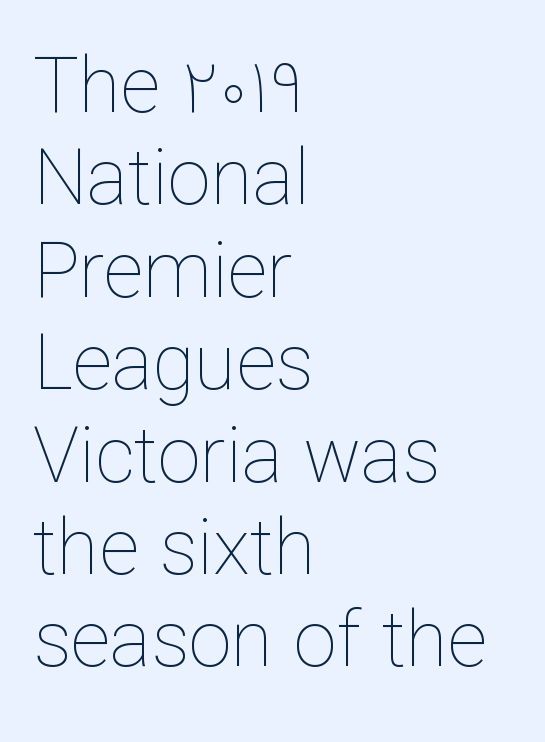
{"italic": "no", "bold": "no", "weight": "thin", "width": "normal", "stroke_contrast": "low", "x_height": "medium", "monospaced": "no", "underline": "no", "align": "left", "line_spacing_ratio": 1.2, "letter_spacing": "normal", "letter_spacing_em": 0.0, "glyph_px": 77}
